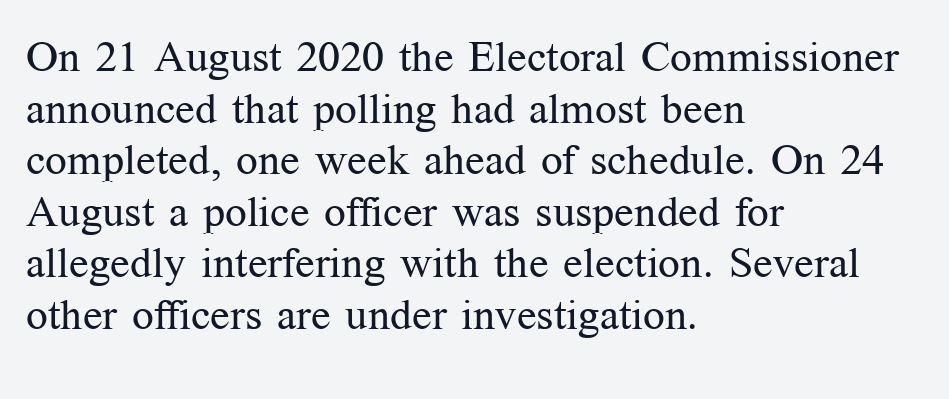
Q: Is the text bold? A: No.
Q: Is the text italic (slanted)? A: No, it is upright.
Q: Is the typeface a serif or a sans-serif typeface? A: Serif.
Q: Is the text underlined? A: No.
Q: How is the paragraph aligned? A: Left-aligned.
Q: Is the spacing between letters normal or unusually wide? A: Normal.
Q: Width (condensed, normal, or wide)? A: Normal.
Q: Stroke contrast? A: Medium.
Q: x-height? A: Medium.
Q: Monospaced? A: No.
